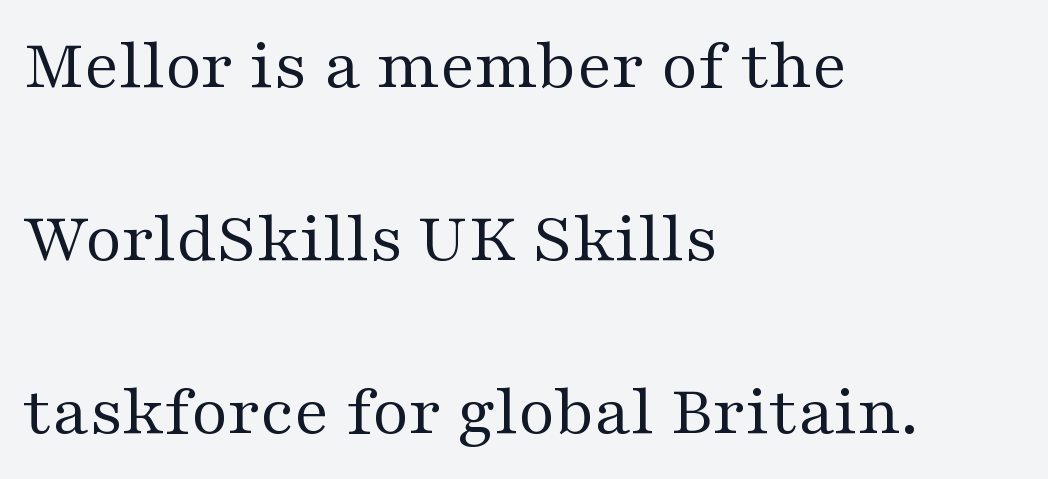
Q: Is the text bold? A: No.
Q: Is the text italic (slanted)? A: No, it is upright.
Q: Is the typeface a serif or a sans-serif typeface? A: Serif.
Q: Is the text underlined? A: No.
Q: How is the paragraph aligned? A: Left-aligned.
Q: Is the spacing between letters normal or unusually wide? A: Normal.
Q: Is the spacing between lines tight, normal or loose? A: Loose.
Q: Width (condensed, normal, or wide)? A: Wide.
Q: Stroke contrast? A: Medium.
Q: x-height? A: Medium.
Q: Monospaced? A: No.
